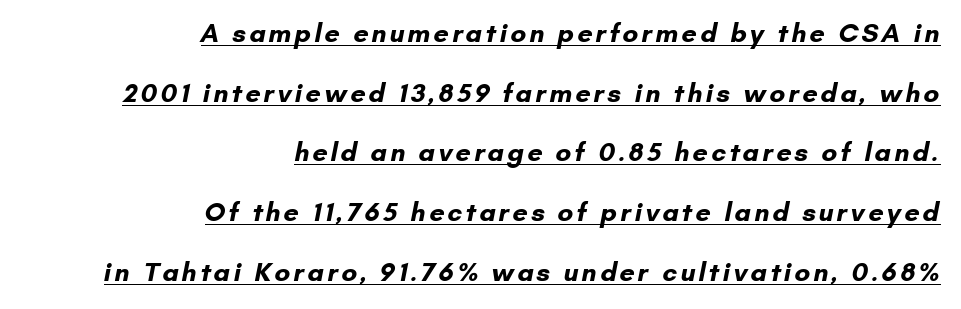
Q: Is the text bold? A: Yes.
Q: Is the text underlined? A: Yes.
Q: How is the paragraph aligned? A: Right-aligned.
Q: Is the spacing between lines tight, normal or loose? A: Loose.
